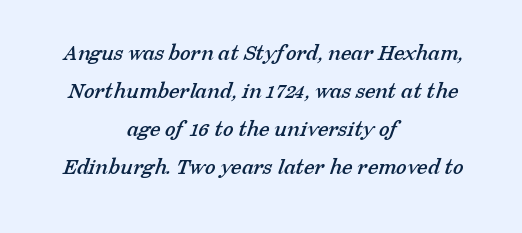
A normal amount of white space separates one row of letters from the next. Alignment: centered. Only glyphs here, with clear space below each row. Spacing between characters is what you'd get straight out of the box.
